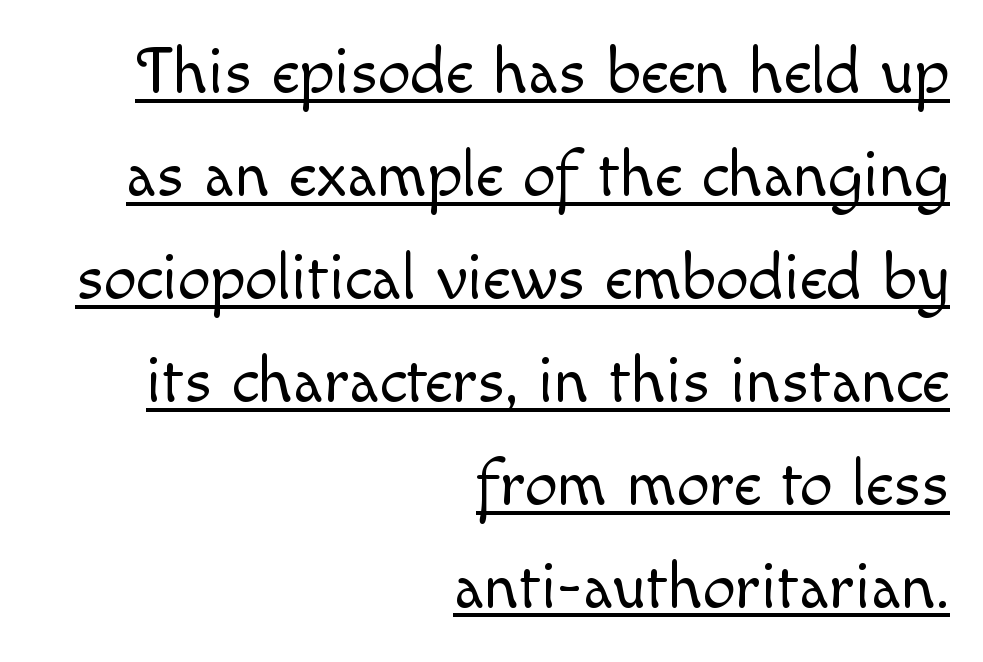
Underlined type. What's the leading like? Ordinary, nothing unusual. The letters advance in unequal steps, a hallmark of proportional type. Notice how the passage keeps a crisp vertical edge on the right only. The font sits on the lighter half of the weight spectrum, regular included. Characters remain perfectly vertical along every line.
